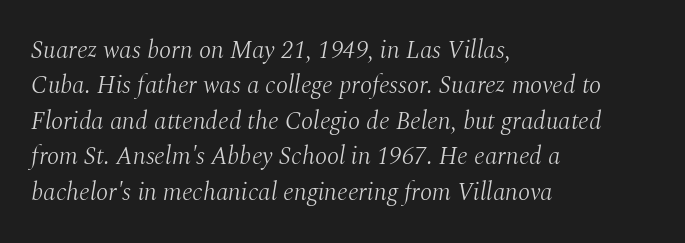
Lines of text with bare space underneath. There is no visible air inserted between adjacent glyphs. Is this a heavy cut? Hardly; it is regular or lighter. Successive baselines arrive at the customary interval. These lines stack with their left ends in a neat column. The text carries the slant typical of an italic or oblique font.
